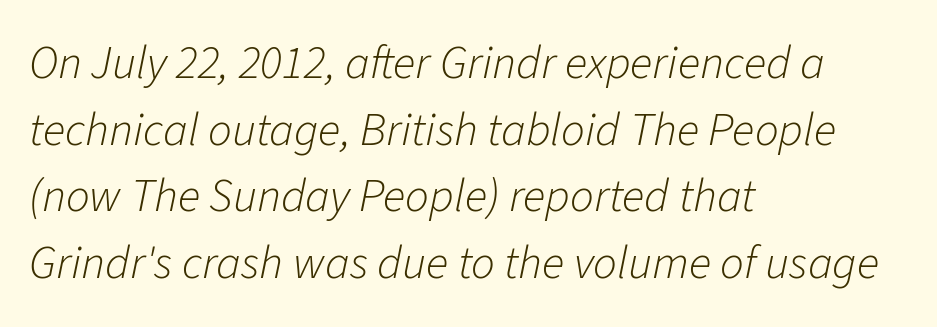
The image shows 47 px light type, italic (leaning right); set left-aligned, normal line spacing (1.42x), normal letter spacing, not underlined; low stroke contrast and a medium x-height.
